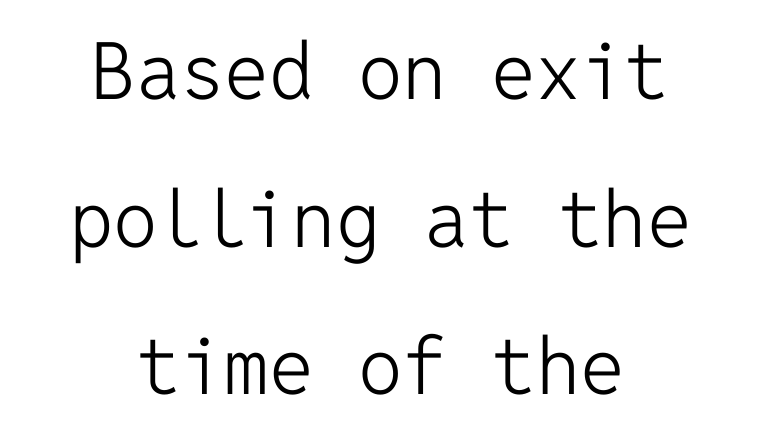
The image shows 79 px light sans-serif type, upright, monospaced; set centered, line spacing 1.87x, normal letter spacing, not underlined; low stroke contrast and a medium x-height.
